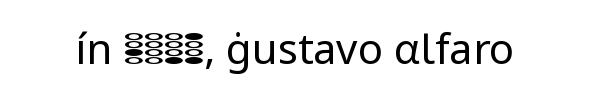
Note: no serifs on the glyphs. The zone under the glyphs is completely vacant. These lines are rendered in a variable-pitch font. The letters stand straight up with perfectly vertical stems.
